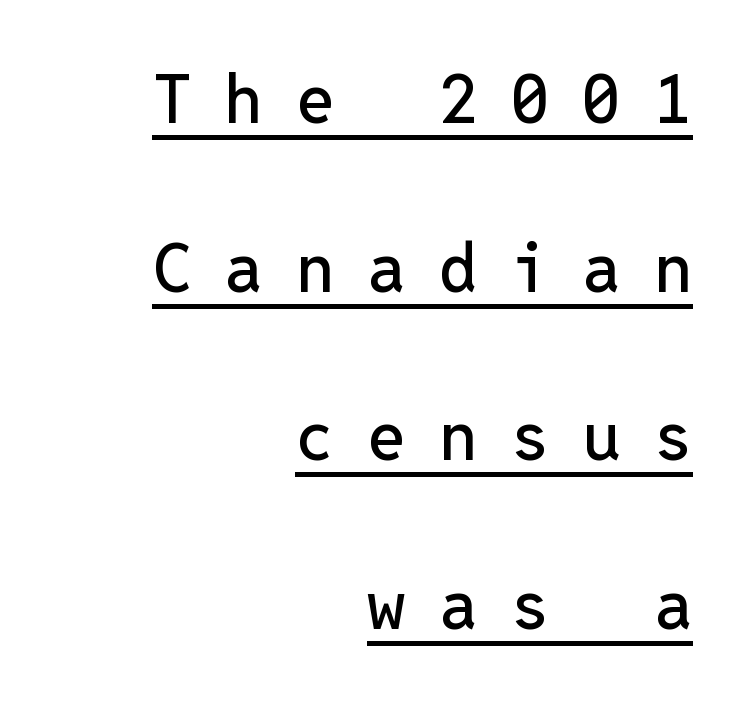
{"serif": "no", "italic": "no", "width": "normal", "stroke_contrast": "low", "x_height": "medium", "monospaced": "yes", "underline": "yes", "align": "right", "line_spacing": "loose", "line_spacing_ratio": 2.48, "letter_spacing": "wide", "letter_spacing_em": 0.49, "glyph_px": 68}
